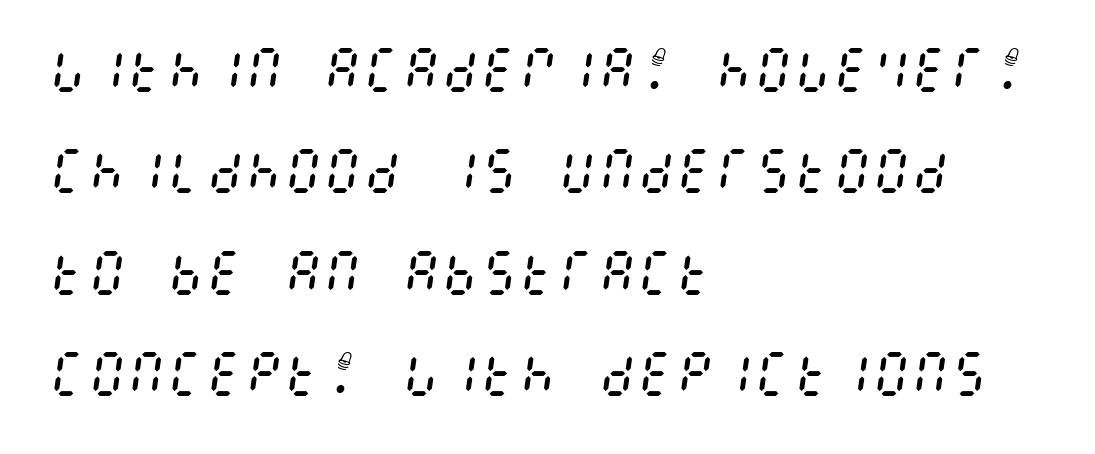
Q: Is the text bold? A: No.
Q: Is the text italic (slanted)? A: Yes, it leans right by about 8 degrees.
Q: Is the text underlined? A: No.
Q: How is the paragraph aligned? A: Left-aligned.
Q: Is the spacing between letters normal or unusually wide? A: Normal.
Q: Is the spacing between lines tight, normal or loose? A: Loose.
Q: Width (condensed, normal, or wide)? A: Condensed.
Q: Stroke contrast? A: Medium.
Q: x-height? A: Large.
